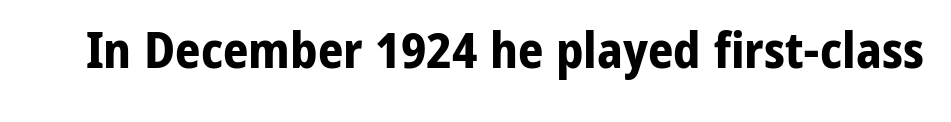
I'd call this a sans setting — the letters go barefoot. Does extra space separate the letters? No, they use regular spacing. Each letter keeps its own natural width here, so spacing adapts to shape. Beneath every word, the page is bare. These lines carry a lot of weight — the face is fully bold. Do the letters lean? They stand straight.
